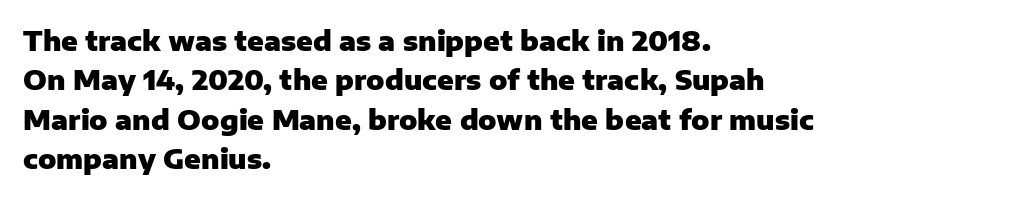
The line texture is even and compact thanks to regular tracking. Notice how the passage keeps a crisp vertical edge on the left only. Rendered with straight, roman letterforms. A bare baseline throughout the passage. One glance says typical: line gaps are just what's usual.
